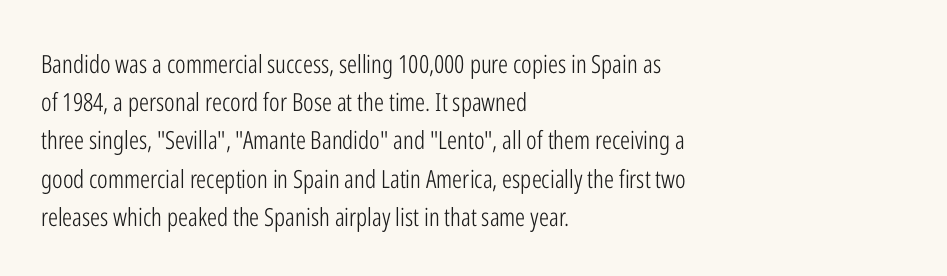
Q: Is the text bold? A: No.
Q: Is the text italic (slanted)? A: No, it is upright.
Q: Is the text underlined? A: No.
Q: How is the paragraph aligned? A: Left-aligned.
Q: Is the spacing between letters normal or unusually wide? A: Normal.
Q: Is the spacing between lines tight, normal or loose? A: Normal.
